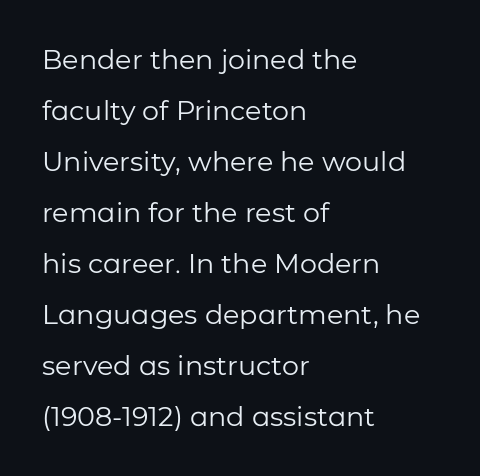
The image shows 27 px text type, upright; set left-aligned, line spacing 1.89x, normal letter spacing, not underlined.
